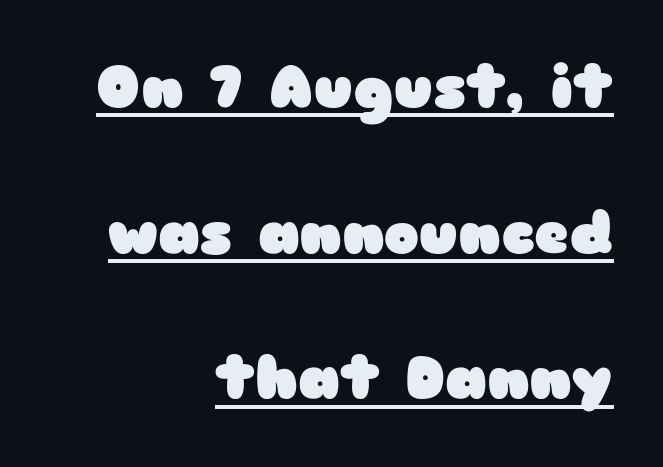
The text was rendered using a sans face with plain stroke endings. The block of text is sparse from top to bottom, with ample space between rows. The tracking reads as untouched default to a designer's eye. Its strokes are broad and dark, the hallmark of bold type.
